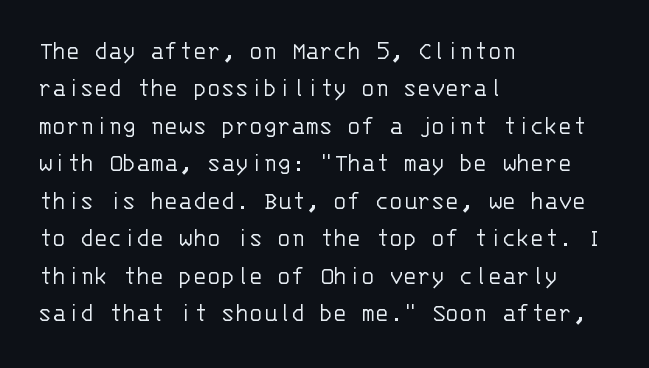
The image shows 26 px text type, upright; set left-aligned, normal line spacing (1.44x), normal letter spacing, not underlined.
